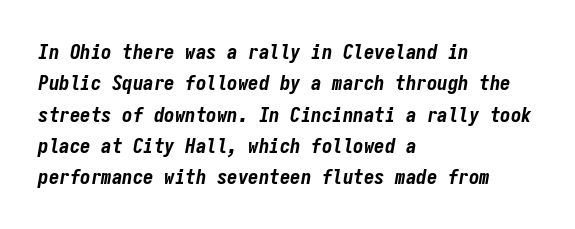
The image shows 21 px bold type, italic (leaning right); set left-aligned, normal line spacing (1.49x), normal letter spacing, not underlined.
